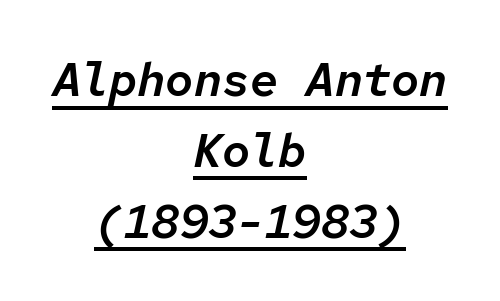
Q: Is the text italic (slanted)? A: Yes, it leans right by about 12 degrees.
Q: Is the text underlined? A: Yes.
Q: How is the paragraph aligned? A: Centered.
Q: Is the spacing between letters normal or unusually wide? A: Normal.
Q: Is the spacing between lines tight, normal or loose? A: Normal.
Q: Width (condensed, normal, or wide)? A: Normal.
Q: Stroke contrast? A: Low.
Q: x-height? A: Medium.
Q: Monospaced? A: Yes.
